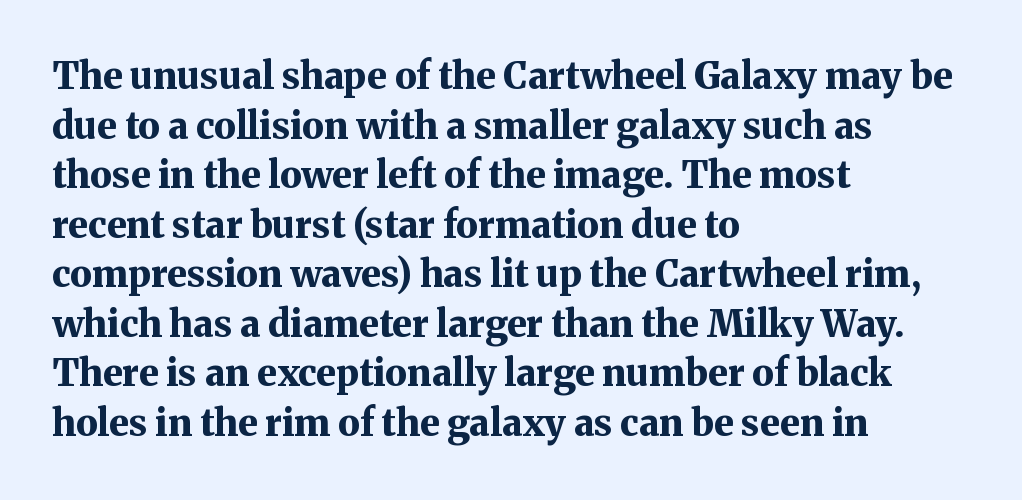
Proportional: the letters do not fall into vertical columns. Emphasis by weight is at full strength: bold. This is the regular roman posture of the typeface. In terms of letterspacing, this is plain default setting. Unmarked baselines from the first word to the last. Where is the straight margin? On the left.
